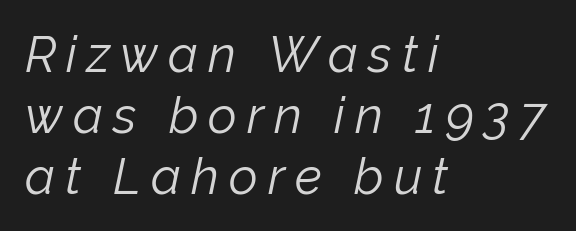
{"italic": "yes", "lean": "right", "slant_degrees": 12, "bold": "no", "weight": "light", "width": "normal", "stroke_contrast": "low", "x_height": "medium", "monospaced": "no", "underline": "no", "align": "left", "line_spacing_ratio": 1.22, "letter_spacing": "wide", "letter_spacing_em": 0.2, "glyph_px": 50}
